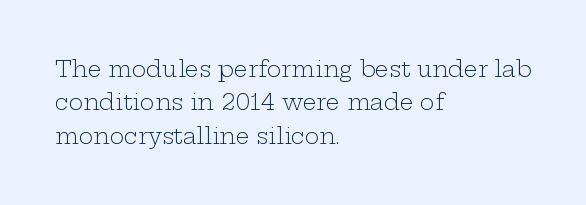
Summary of vertical rhythm: regular, with standard interline spacing. No extra ink here — the face is not bold. Quick note: not italic, upright. Horizontal alignment here is leftward, the default for most running prose.
